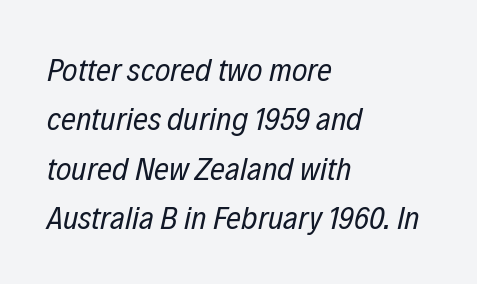
Q: Is the text bold? A: No.
Q: Is the text italic (slanted)? A: Yes, it leans right by about 12 degrees.
Q: Is the text underlined? A: No.
Q: How is the paragraph aligned? A: Left-aligned.
Q: Is the spacing between letters normal or unusually wide? A: Normal.
Q: Is the spacing between lines tight, normal or loose? A: Normal.
Q: Width (condensed, normal, or wide)? A: Condensed.
Q: Stroke contrast? A: Low.
Q: x-height? A: Medium.
Q: Monospaced? A: No.
